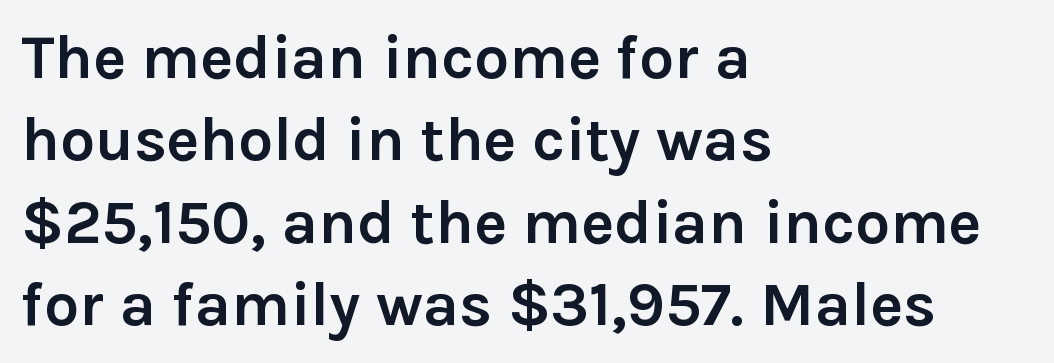
The image shows 62 px semibold sans-serif type, upright; set left-aligned, normal line spacing (1.33x), normal letter spacing, not underlined; low stroke contrast and a medium x-height.
